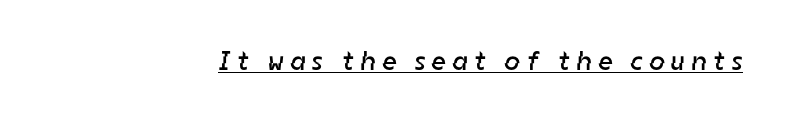
{"bold": "no", "underline": "yes", "letter_spacing": "wide", "letter_spacing_em": 0.25, "glyph_px": 27}
